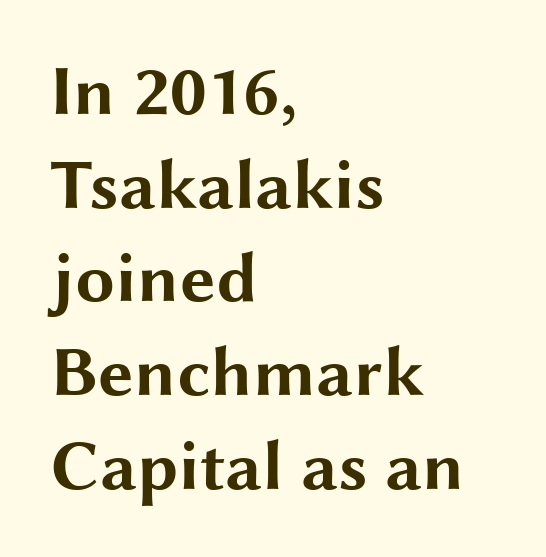
The image shows 71 px bold, wide sans-serif type, upright; set left-aligned, normal line spacing (1.32x), normal letter spacing, not underlined; medium stroke contrast and a medium x-height.
